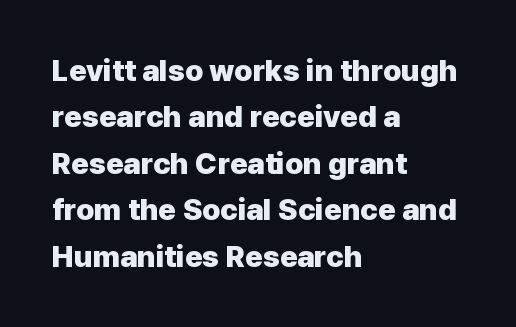
The image shows 30 px heavy sans-serif type, upright; set left-aligned, normal line spacing (1.55x), normal letter spacing, not underlined; low stroke contrast and a medium x-height.
